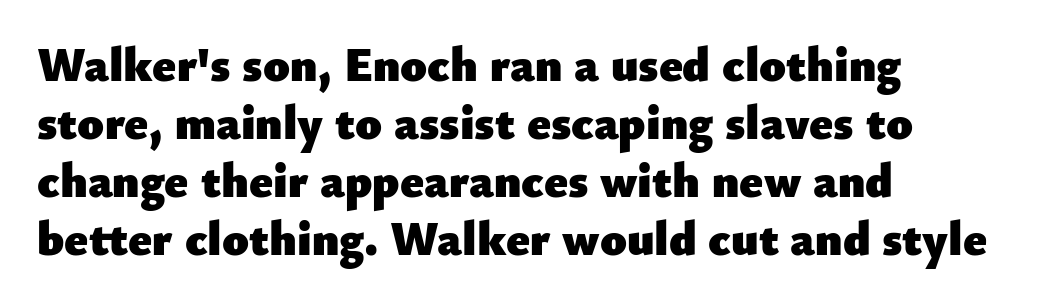
Q: Is the text bold? A: Yes.
Q: Is the text italic (slanted)? A: No, it is upright.
Q: Is the typeface a serif or a sans-serif typeface? A: Sans-serif.
Q: Is the text underlined? A: No.
Q: How is the paragraph aligned? A: Left-aligned.
Q: Is the spacing between letters normal or unusually wide? A: Normal.
Q: Width (condensed, normal, or wide)? A: Normal.
Q: Stroke contrast? A: Low.
Q: x-height? A: Small.
Q: Monospaced? A: No.
